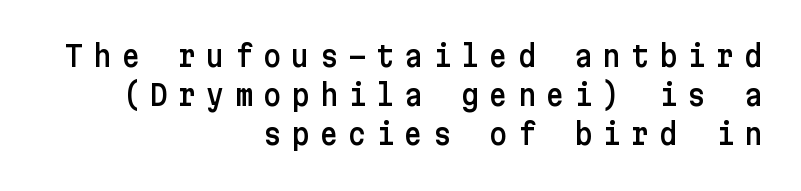
Q: Is the text italic (slanted)? A: No, it is upright.
Q: Is the typeface a serif or a sans-serif typeface? A: Sans-serif.
Q: Is the text underlined? A: No.
Q: How is the paragraph aligned? A: Right-aligned.
Q: Is the spacing between letters normal or unusually wide? A: Unusually wide.
Q: Is the spacing between lines tight, normal or loose? A: Normal.
Q: Width (condensed, normal, or wide)? A: Normal.
Q: Stroke contrast? A: Low.
Q: x-height? A: Medium.
